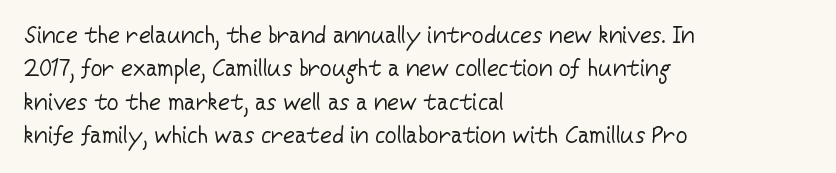
Q: Is the text bold? A: No.
Q: Is the text italic (slanted)? A: No, it is upright.
Q: Is the text underlined? A: No.
Q: How is the paragraph aligned? A: Left-aligned.
Q: Is the spacing between letters normal or unusually wide? A: Normal.
Q: Is the spacing between lines tight, normal or loose? A: Normal.
